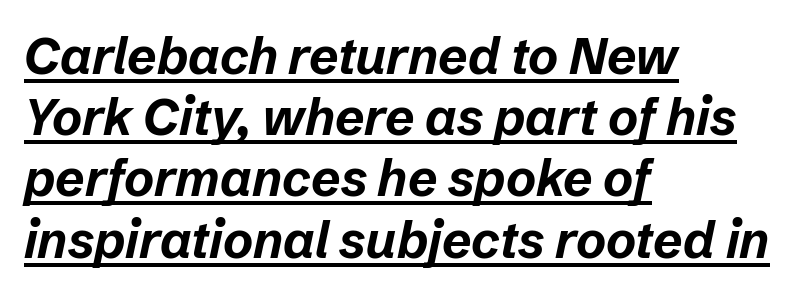
The image shows 51 px bold type, italic (leaning right); set left-aligned, line spacing 1.2x, normal letter spacing, underlined; low stroke contrast and a medium x-height.
